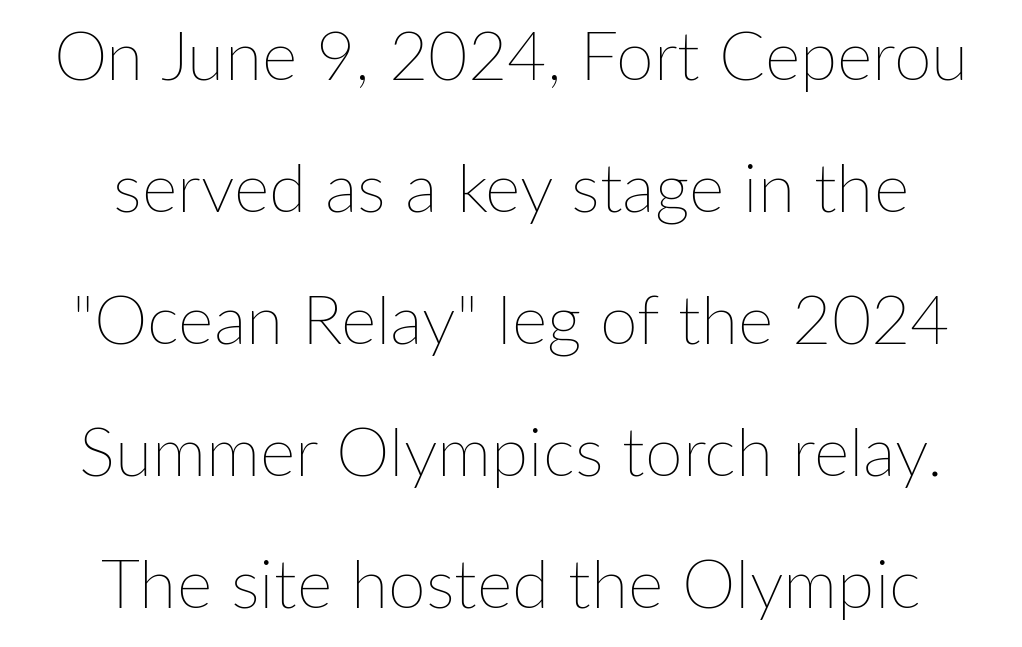
The image shows 68 px thin type, upright; set centered, loose line spacing (1.94x), normal letter spacing, not underlined; low stroke contrast and a medium x-height.
